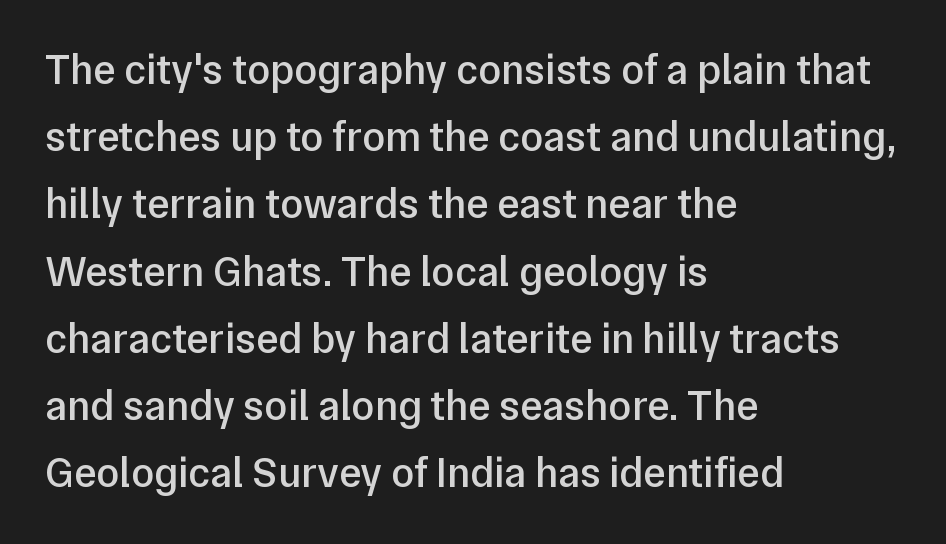
{"serif": "no", "italic": "no", "bold": "semi", "weight": "semibold", "width": "normal", "stroke_contrast": "low", "x_height": "medium", "monospaced": "no", "underline": "no", "align": "left", "line_spacing": "normal", "line_spacing_ratio": 1.6, "letter_spacing": "normal", "letter_spacing_em": 0.0, "glyph_px": 42}
